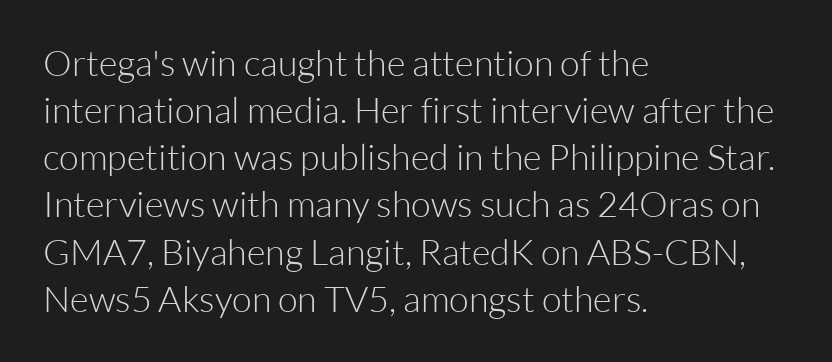
{"serif": "no", "italic": "no", "bold": "no", "weight": "light", "width": "normal", "stroke_contrast": "low", "x_height": "medium", "monospaced": "no", "underline": "no", "align": "left", "line_spacing": "normal", "line_spacing_ratio": 1.31, "letter_spacing": "normal", "letter_spacing_em": 0.0, "glyph_px": 36}
